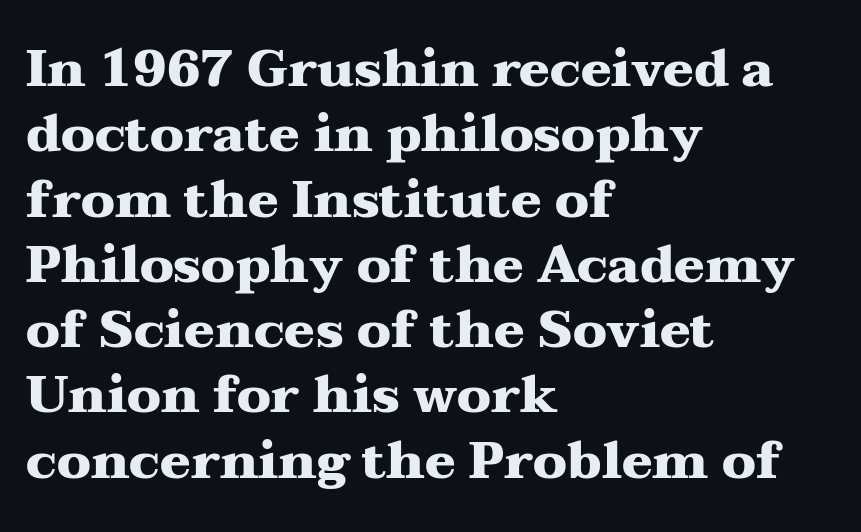
{"serif": "yes", "italic": "no", "bold": "yes", "weight": "heavy", "width": "wide", "stroke_contrast": "medium", "x_height": "medium", "monospaced": "no", "underline": "no", "align": "left", "line_spacing": "normal", "line_spacing_ratio": 1.28, "letter_spacing": "normal", "letter_spacing_em": 0.0, "glyph_px": 51}
